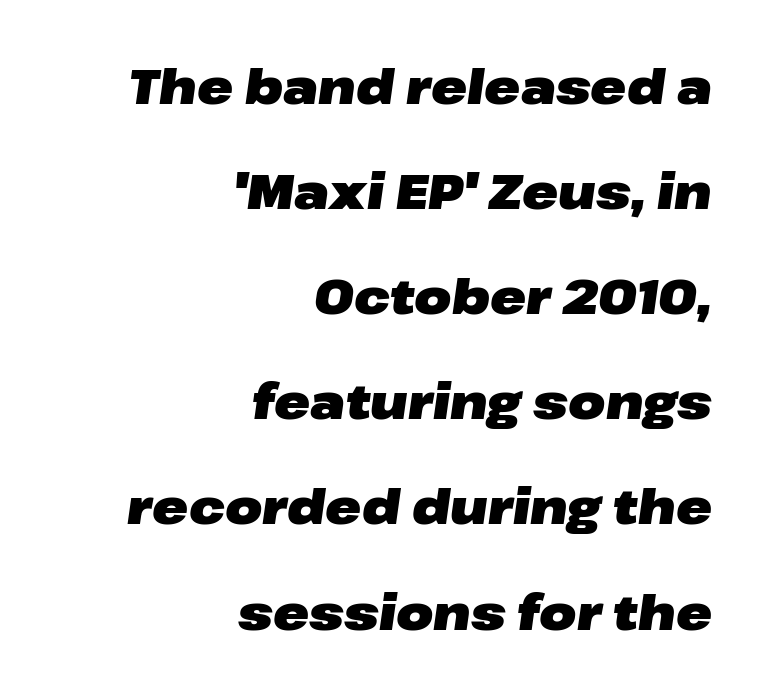
{"italic": "yes", "lean": "right", "slant_degrees": 8, "bold": "yes", "weight": "heavy", "width": "wide", "stroke_contrast": "low", "x_height": "medium", "monospaced": "no", "underline": "no", "align": "right", "line_spacing": "loose", "line_spacing_ratio": 2.19, "letter_spacing": "normal", "letter_spacing_em": 0.0, "glyph_px": 48}
